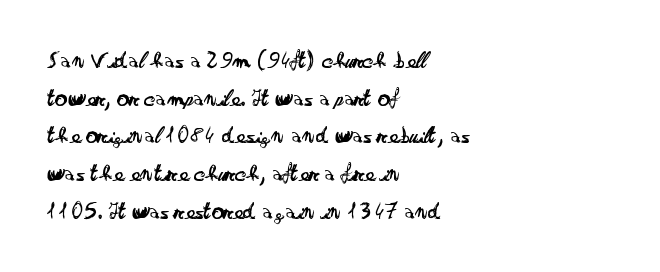
{"italic": "no", "bold": "no", "underline": "no", "align": "left", "line_spacing": "normal", "line_spacing_ratio": 1.51, "letter_spacing": "normal", "letter_spacing_em": 0.0, "glyph_px": 25}
